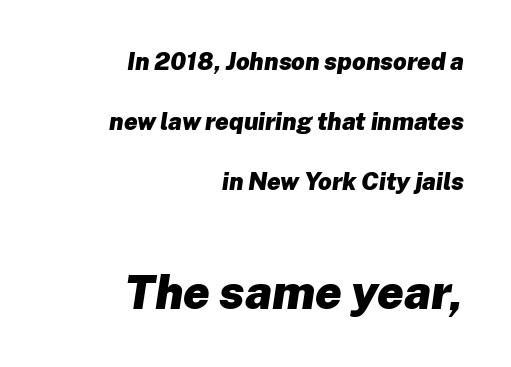
Q: Is the text bold? A: Yes.
Q: Is the text italic (slanted)? A: Yes, it leans right by about 8 degrees.
Q: Is the text underlined? A: No.
Q: How is the paragraph aligned? A: Right-aligned.
Q: Is the spacing between letters normal or unusually wide? A: Normal.
Q: Is the spacing between lines tight, normal or loose? A: Loose.
Q: Which block of text is set in a larger size, the first (top) or the second (bottom)? A: The second (bottom) one.
Q: Width (condensed, normal, or wide)? A: Normal.
Q: Stroke contrast? A: Low.
Q: x-height? A: Medium.
Q: Monospaced? A: No.
